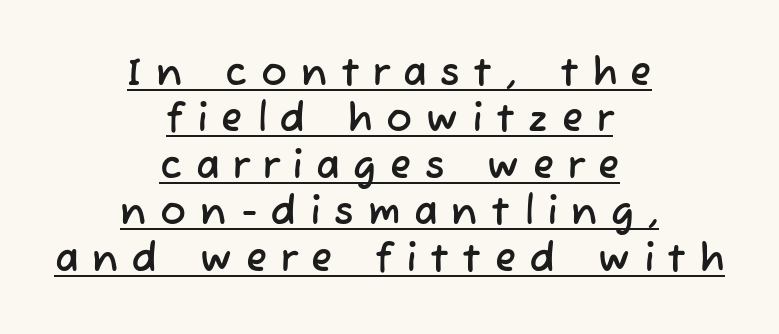
The image shows 39 px sans-serif type; set centered, line spacing 1.19x, unusually wide letter spacing (+0.35 em), underlined; low stroke contrast and a medium x-height.
